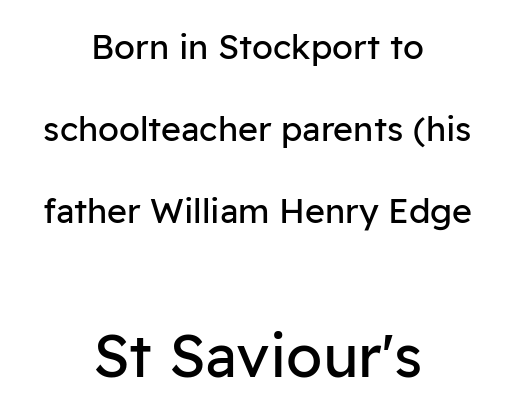
The words here are not underlined. The strokes are not fattened; the text isn't bold. Successive baselines arrive slowly, with a big drop between each. This sample uses a sans-serif face. The passage is arranged like a title page — every line centered.
